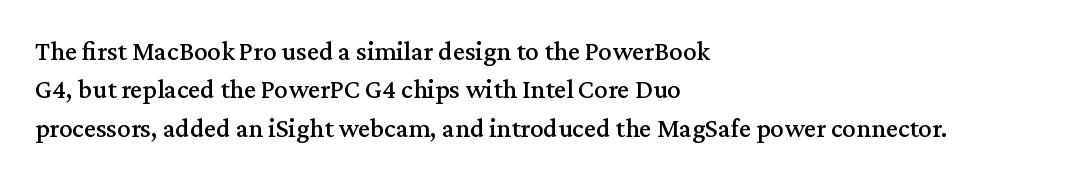
Q: Is the text italic (slanted)? A: No, it is upright.
Q: Is the text underlined? A: No.
Q: How is the paragraph aligned? A: Left-aligned.
Q: Is the spacing between letters normal or unusually wide? A: Normal.
Q: Is the spacing between lines tight, normal or loose? A: Normal.
